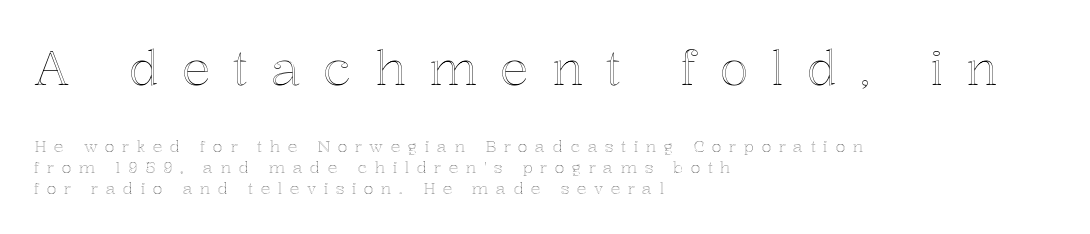
{"italic": "no", "width": "normal", "x_height": "medium", "monospaced": "no", "underline": "no", "align": "left", "line_spacing": "normal", "line_spacing_ratio": 1.31, "letter_spacing": "wide", "letter_spacing_em": 0.47, "larger_block": "first", "size_ratio": 3.0, "glyph_px": 48}
